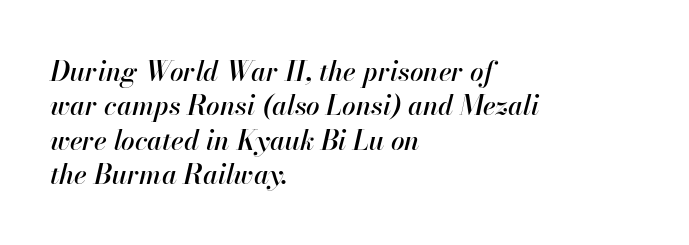
Looking at the ascenders, they clearly lean. Descender tails drop into unmarked territory. Whoever set this chose a conventional vertical rhythm. The typesetter chose a ragged-right arrangement here. Compared with typical body copy, the letter spacing here is the same.
